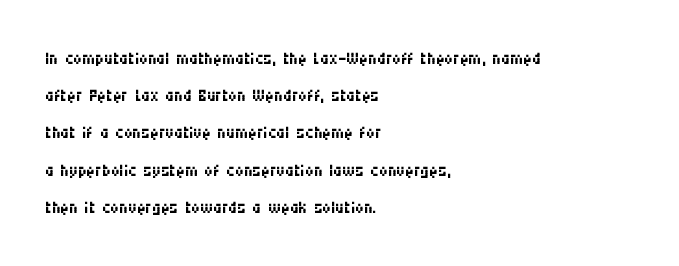
Ordinary non-slanted type is in use. This sample uses plain, unmodified letter spacing. Has an underline been added? It has not. The designer left line spacing at the default. The cut favours lightness, reaching ordinary text weight at its darkest. Layout note: lines flush left.
